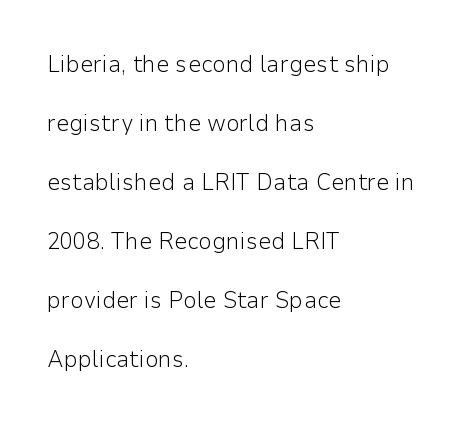
{"italic": "no", "bold": "no", "underline": "no", "align": "left", "line_spacing": "loose", "line_spacing_ratio": 2.46, "letter_spacing": "normal", "letter_spacing_em": 0.0, "glyph_px": 24}
